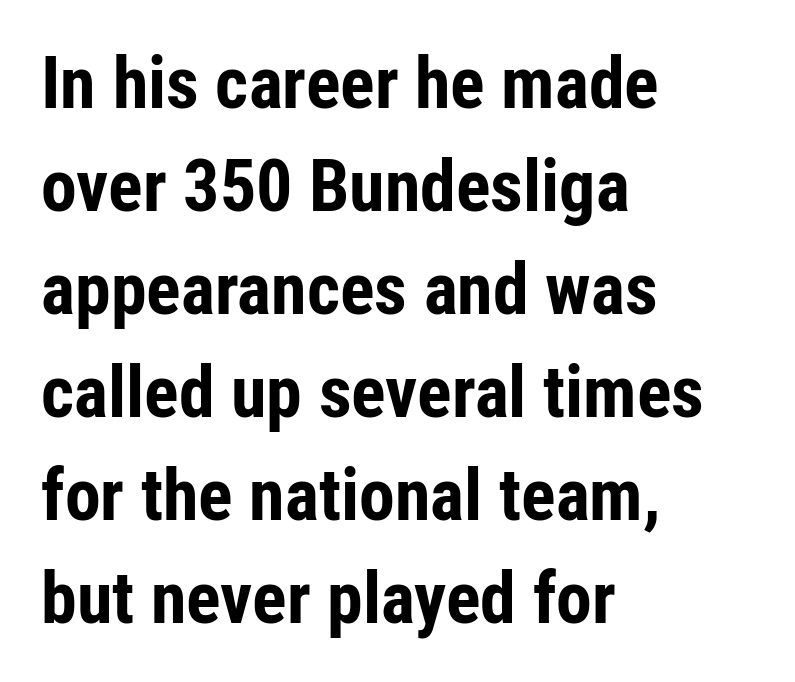
Q: Is the text bold? A: Yes.
Q: Is the text italic (slanted)? A: No, it is upright.
Q: Is the typeface a serif or a sans-serif typeface? A: Sans-serif.
Q: Is the text underlined? A: No.
Q: How is the paragraph aligned? A: Left-aligned.
Q: Is the spacing between letters normal or unusually wide? A: Normal.
Q: Is the spacing between lines tight, normal or loose? A: Normal.
Q: Width (condensed, normal, or wide)? A: Condensed.
Q: Stroke contrast? A: Low.
Q: x-height? A: Medium.
Q: Monospaced? A: No.
